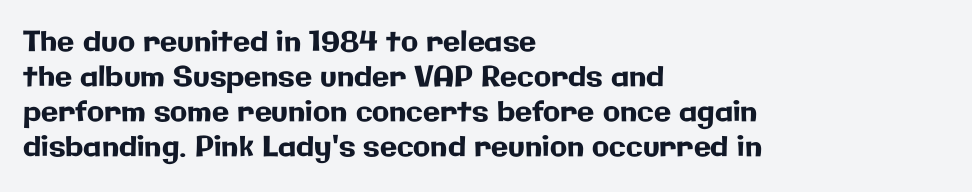
The image shows 28 px sans-serif type, upright; set left-aligned, normal line spacing (1.25x), normal letter spacing, not underlined; low stroke contrast and a medium x-height.
